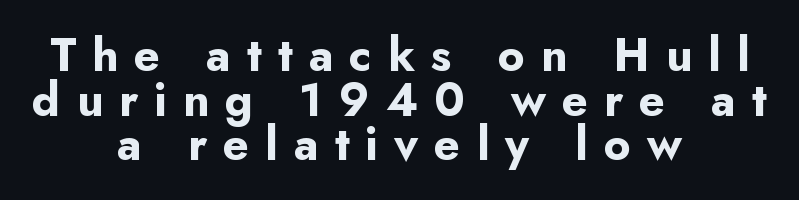
Varying glyph widths throughout — classic text-font behaviour. Words appear elongated and porous because spacing is wide. Heft: maximum for text — a bold. Has an underline been added? It has not.
